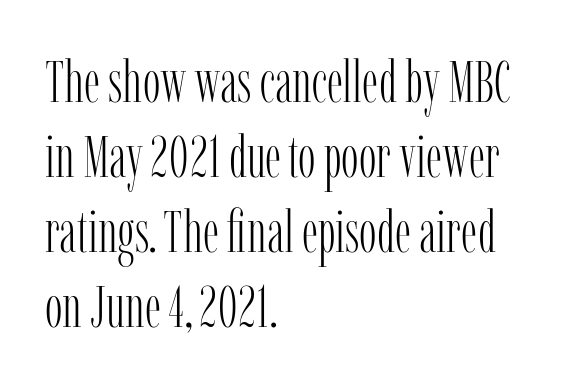
{"serif": "yes", "italic": "no", "bold": "no", "weight": "light", "width": "condensed", "stroke_contrast": "low", "x_height": "medium", "monospaced": "no", "underline": "no", "align": "left", "line_spacing": "normal", "line_spacing_ratio": 1.27, "letter_spacing": "normal", "letter_spacing_em": 0.0, "glyph_px": 59}
